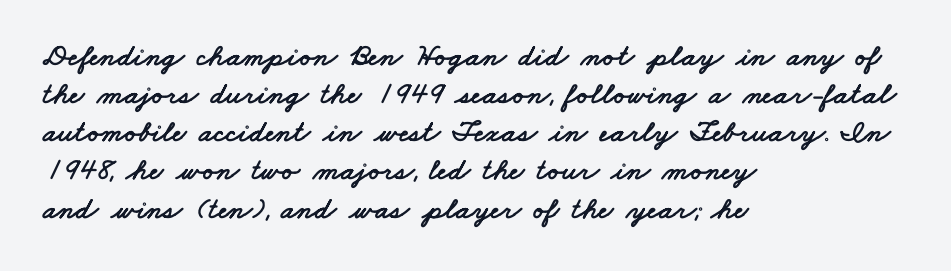
{"serif": "no", "width": "wide", "stroke_contrast": "low", "x_height": "small", "monospaced": "no", "underline": "no", "align": "left", "line_spacing_ratio": 1.23, "letter_spacing": "normal", "letter_spacing_em": 0.0, "glyph_px": 31}
